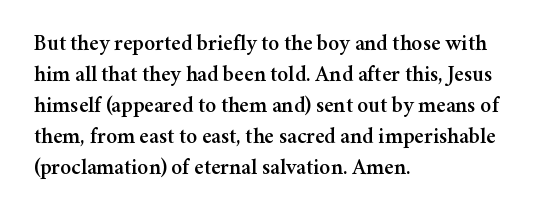
{"italic": "no", "underline": "no", "align": "left", "line_spacing": "normal", "line_spacing_ratio": 1.41, "letter_spacing": "normal", "letter_spacing_em": 0.0, "glyph_px": 22}
